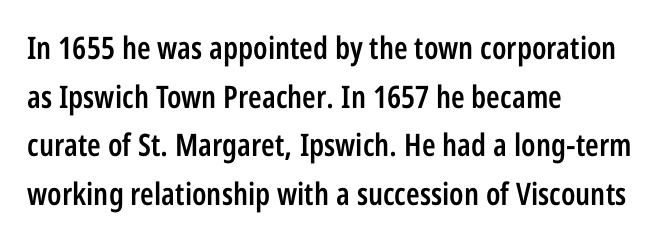
The axis of the letterforms is exactly vertical. The passage shown stacks its lines at a standard gap. Descender tails drop into unmarked territory. Semibold letterforms, between regular and bold.
